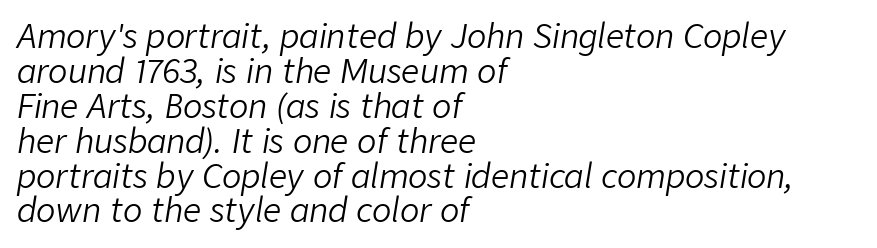
Q: Is the text bold? A: No.
Q: Is the text italic (slanted)? A: Yes, it leans right by about 9 degrees.
Q: Is the text underlined? A: No.
Q: How is the paragraph aligned? A: Left-aligned.
Q: Is the spacing between letters normal or unusually wide? A: Normal.
Q: Is the spacing between lines tight, normal or loose? A: Tight.
Q: Width (condensed, normal, or wide)? A: Normal.
Q: Stroke contrast? A: Low.
Q: x-height? A: Medium.
Q: Monospaced? A: No.
